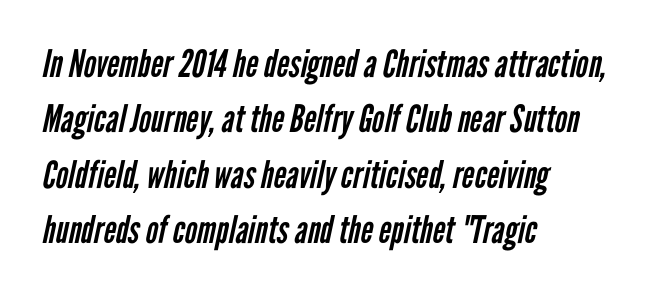
Glance below the letters and you will spot only blank space. One-word summary of the alignment: left. No extra ink here — the face is not bold. Tracking here is standard; glyphs follow each other at the usual distance. Compared with typical paragraphs, the rows here are spaced about the same.
